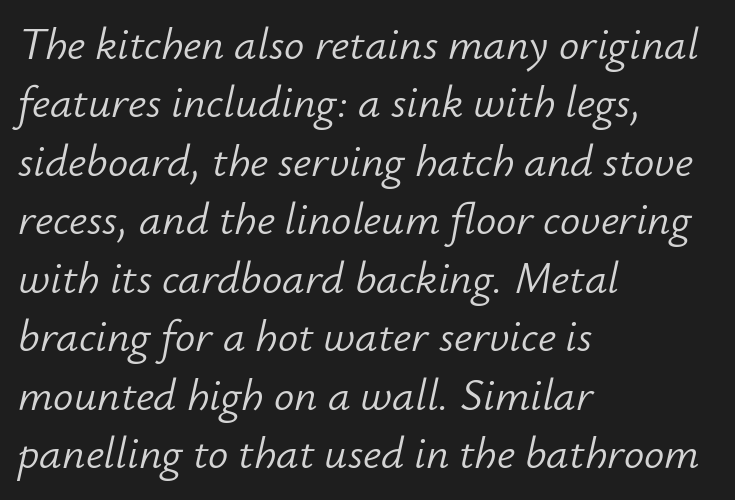
Spacing verdict: proportional, widths tailored to each character. Evenly set lines give the paragraph a standard silhouette. The typeface has the unassuming heft of standard copy or less. The type is set solid horizontally, with unmodified tracking. The font's italic variant was chosen for this text.
